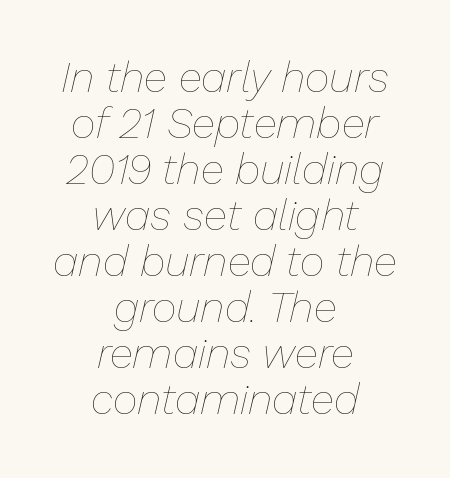
The image shows 43 px thin type, italic (leaning right); set centered, tight line spacing (1.07x), normal letter spacing, not underlined; low stroke contrast and a medium x-height.
